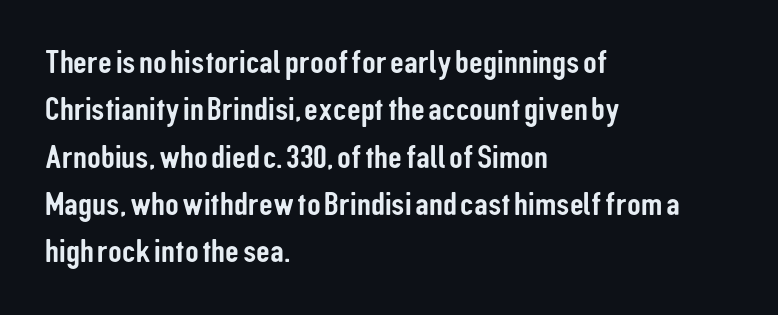
Look at the tracking — it's just the regular setting, nothing added. The glyphs are unaccompanied by any horizontal stroke below them. What's the leading like? Ordinary, nothing unusual. The lettering holds an erect, upright posture throughout.
